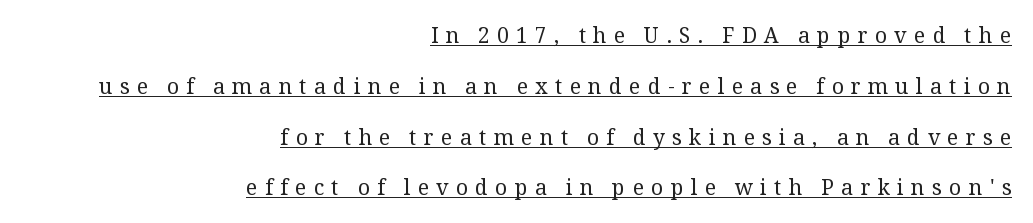
The letters are spread apart with noticeably loose tracking. These lines were composed using upright roman letters. The line-height multiplier appears high, well above default. Underlining? Definitely there.
